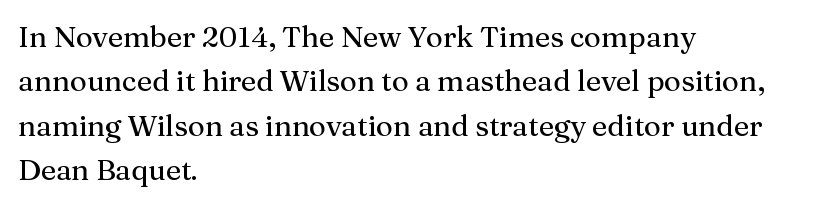
The image shows 29 px serif type, upright; set left-aligned, normal line spacing (1.53x), normal letter spacing, not underlined; medium stroke contrast and a medium x-height.
